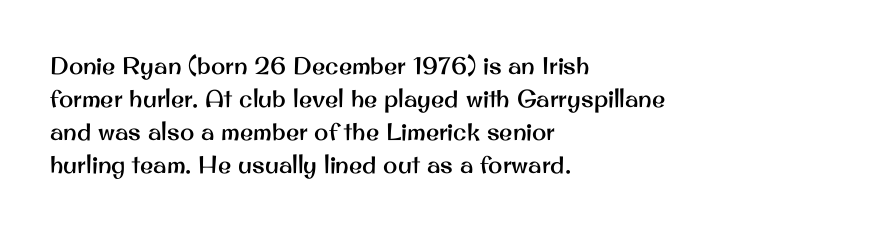
The lines are quadded left. Does extra space separate the letters? No, they use regular spacing. Tall strokes in this sample are plumb rather than angled. Notice how descenders clear the ascenders below comfortably — that's standard leading. This rendering features lettering with no underline.
